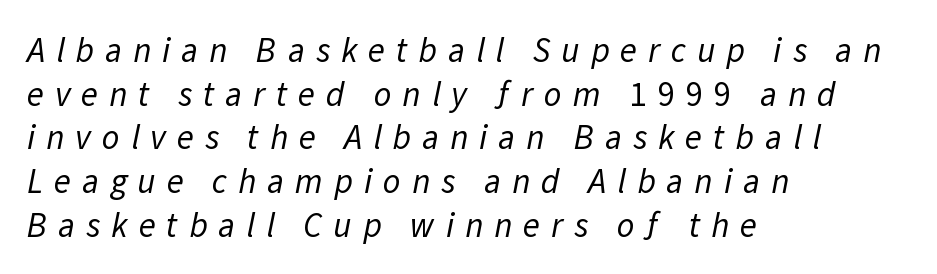
{"serif": "no", "bold": "no", "weight": "regular", "width": "normal", "stroke_contrast": "low", "x_height": "medium", "monospaced": "no", "underline": "no", "align": "left", "line_spacing": "normal", "line_spacing_ratio": 1.25, "letter_spacing": "wide", "letter_spacing_em": 0.31, "glyph_px": 35}
